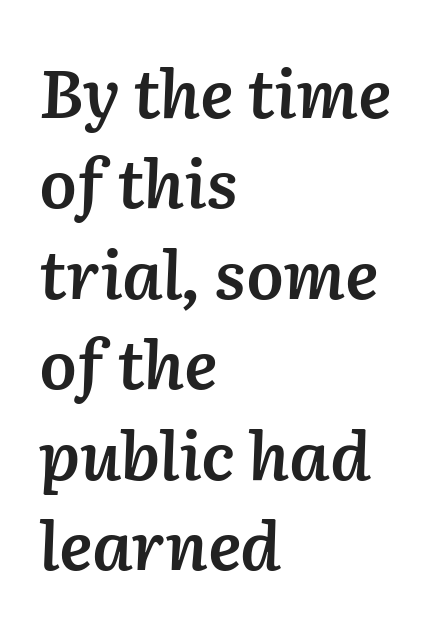
{"italic": "yes", "lean": "right", "slant_degrees": 2, "bold": "semi", "weight": "semibold", "width": "normal", "stroke_contrast": "low", "x_height": "medium", "monospaced": "no", "underline": "no", "align": "left", "line_spacing": "normal", "line_spacing_ratio": 1.35, "letter_spacing": "normal", "letter_spacing_em": 0.0, "glyph_px": 67}
